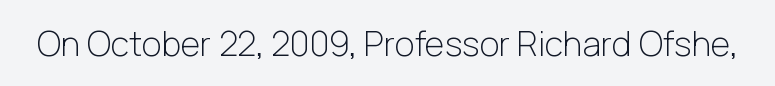
The image shows 34 px light sans-serif type, upright; set normal letter spacing, not underlined; low stroke contrast and a medium x-height.
